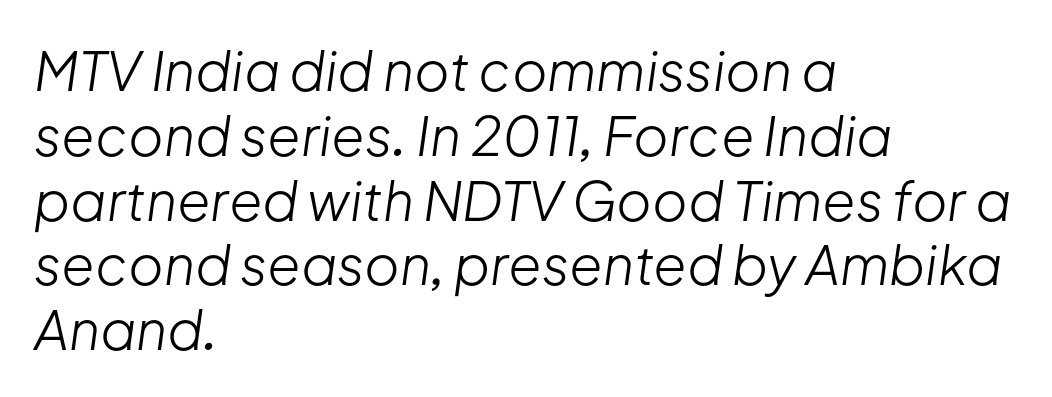
{"italic": "yes", "lean": "right", "slant_degrees": 8, "bold": "no", "weight": "light", "width": "normal", "stroke_contrast": "low", "x_height": "medium", "monospaced": "no", "underline": "no", "align": "left", "line_spacing_ratio": 1.2, "letter_spacing": "normal", "letter_spacing_em": 0.0, "glyph_px": 54}
